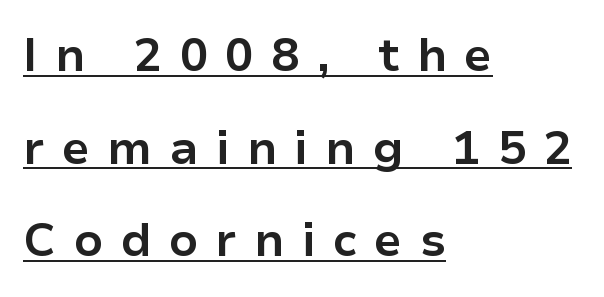
The image shows 47 px bold sans-serif type, upright; set left-aligned, loose line spacing (1.97x), unusually wide letter spacing (+0.37 em), underlined; low stroke contrast and a medium x-height.
